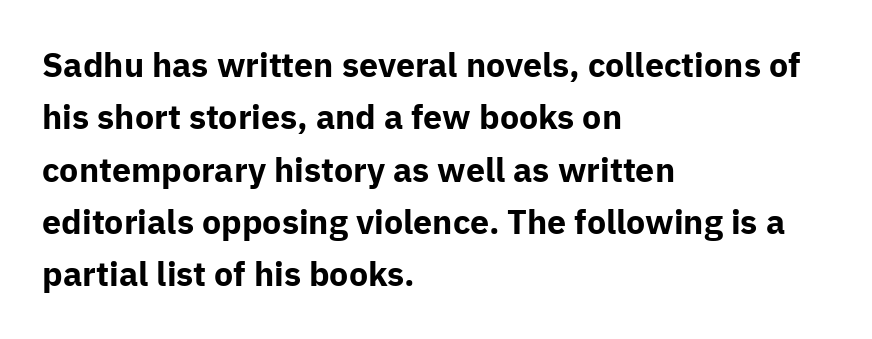
The image shows 34 px bold sans-serif type, upright; set left-aligned, normal line spacing (1.54x), normal letter spacing, not underlined; low stroke contrast and a medium x-height.
